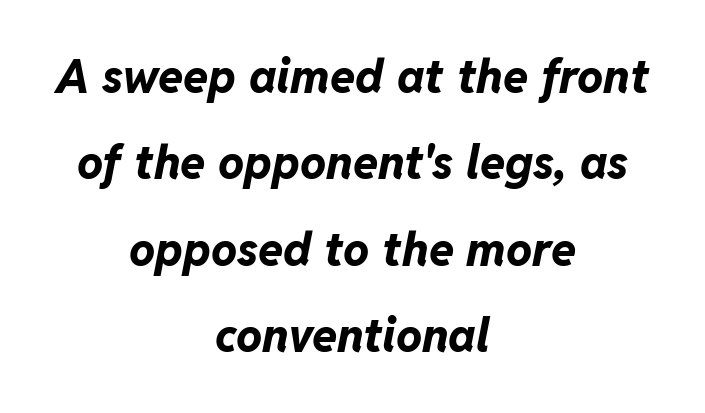
Q: Is the text bold? A: Yes.
Q: Is the text italic (slanted)? A: Yes, it leans right by about 11 degrees.
Q: Is the text underlined? A: No.
Q: How is the paragraph aligned? A: Centered.
Q: Is the spacing between letters normal or unusually wide? A: Normal.
Q: Width (condensed, normal, or wide)? A: Normal.
Q: Stroke contrast? A: Low.
Q: x-height? A: Medium.
Q: Monospaced? A: No.
